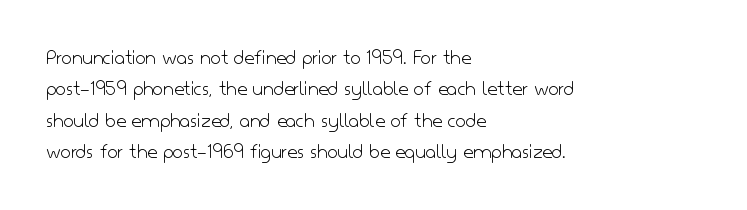
{"italic": "no", "bold": "no", "underline": "no", "align": "left", "line_spacing": "normal", "line_spacing_ratio": 1.43, "letter_spacing": "normal", "letter_spacing_em": 0.0, "glyph_px": 22}
